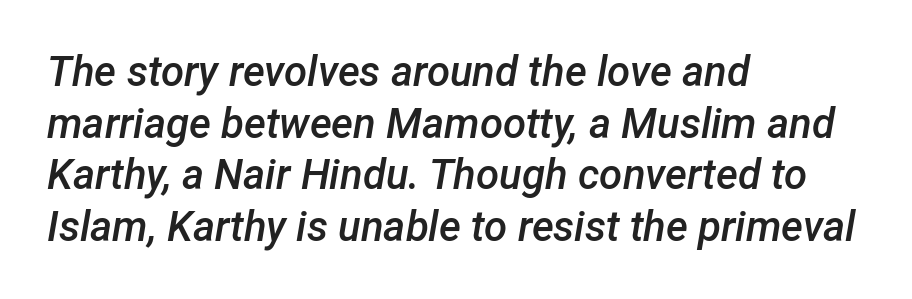
{"italic": "yes", "lean": "right", "slant_degrees": 12, "bold": "semi", "weight": "semibold", "width": "normal", "stroke_contrast": "low", "x_height": "medium", "monospaced": "no", "underline": "no", "align": "left", "line_spacing_ratio": 1.23, "letter_spacing": "normal", "letter_spacing_em": 0.0, "glyph_px": 42}
